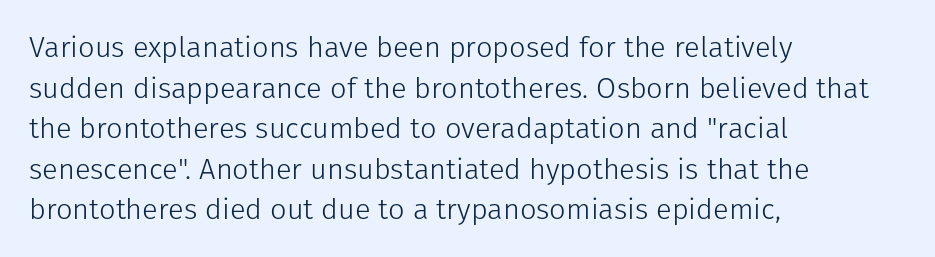
Q: Is the text bold? A: No.
Q: Is the text italic (slanted)? A: No, it is upright.
Q: Is the typeface a serif or a sans-serif typeface? A: Sans-serif.
Q: Is the text underlined? A: No.
Q: How is the paragraph aligned? A: Left-aligned.
Q: Is the spacing between letters normal or unusually wide? A: Normal.
Q: Is the spacing between lines tight, normal or loose? A: Normal.
Q: Width (condensed, normal, or wide)? A: Normal.
Q: Stroke contrast? A: Low.
Q: x-height? A: Medium.
Q: Monospaced? A: No.
